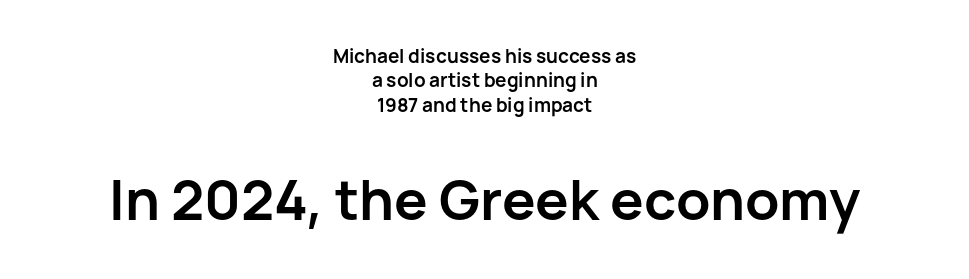
{"serif": "no", "italic": "no", "bold": "yes", "weight": "semibold", "width": "normal", "stroke_contrast": "low", "x_height": "medium", "monospaced": "no", "underline": "no", "align": "center", "line_spacing": "normal", "line_spacing_ratio": 1.28, "letter_spacing": "normal", "letter_spacing_em": 0.0, "larger_block": "second", "size_ratio": 2.95, "glyph_px": 56}
